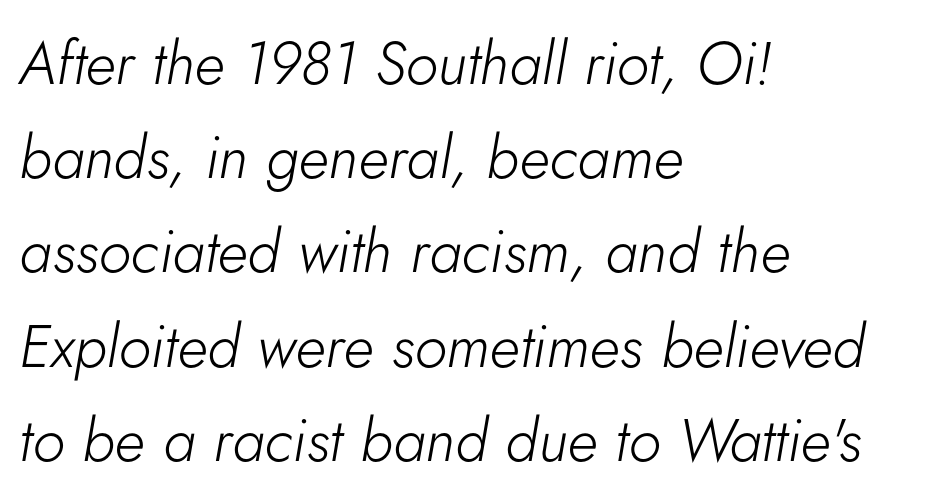
{"italic": "yes", "lean": "right", "slant_degrees": 5, "bold": "no", "weight": "light", "width": "normal", "stroke_contrast": "low", "x_height": "small", "monospaced": "no", "underline": "no", "align": "left", "line_spacing": "normal", "line_spacing_ratio": 1.57, "letter_spacing": "normal", "letter_spacing_em": 0.0, "glyph_px": 60}
